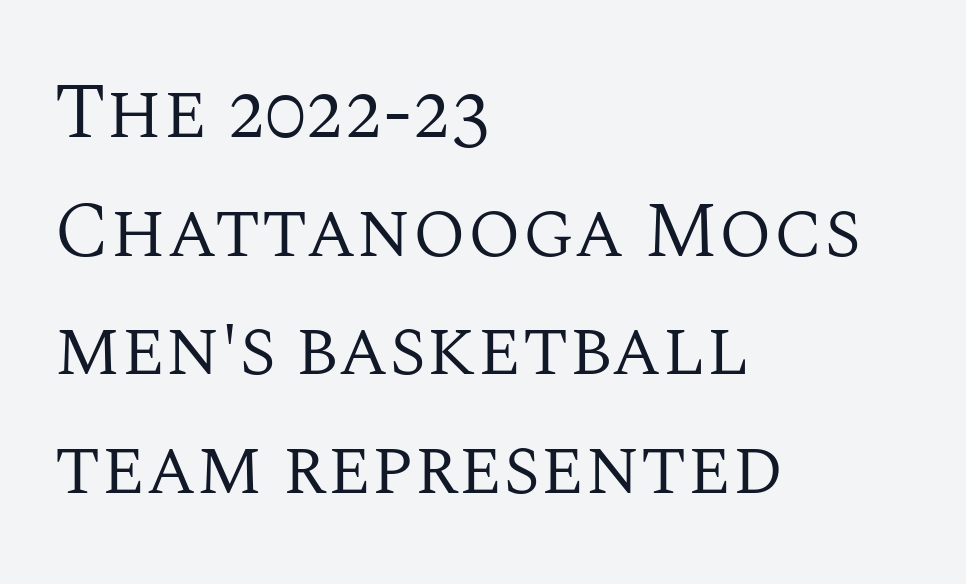
Posture: vertical. On a weight scale, this lands at 450 or below. Vertically, the passage feels balanced, rows spaced as you'd expect. Proportional: the letters do not fall into vertical columns.
